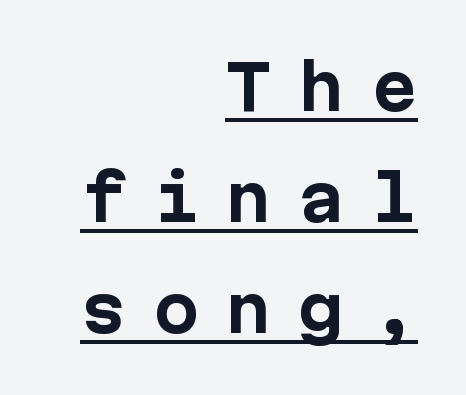
The image shows 62 px bold sans-serif type, upright, monospaced; set right-aligned, line spacing 1.79x, unusually wide letter spacing (+0.42 em), underlined; low stroke contrast and a medium x-height.
